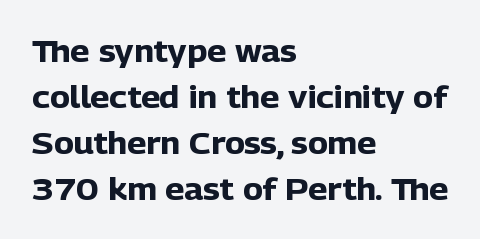
The image shows 30 px heavy sans-serif type, upright; set left-aligned, normal line spacing (1.53x), normal letter spacing, not underlined; low stroke contrast and a medium x-height.
